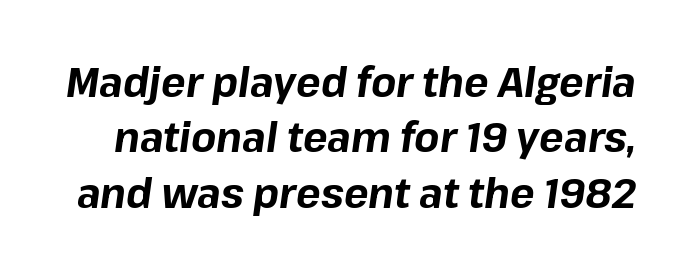
{"italic": "yes", "lean": "right", "slant_degrees": 8, "bold": "yes", "weight": "bold", "width": "normal", "stroke_contrast": "low", "x_height": "medium", "monospaced": "no", "underline": "no", "line_spacing": "normal", "line_spacing_ratio": 1.35, "letter_spacing": "normal", "letter_spacing_em": 0.0, "glyph_px": 41}
